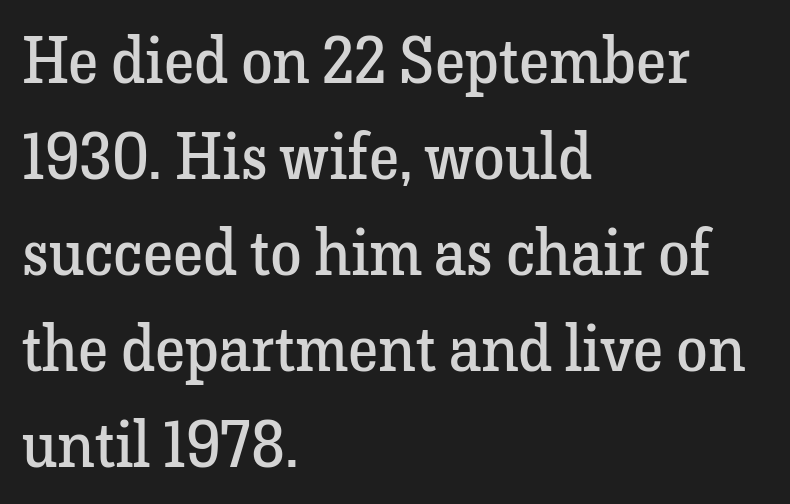
{"serif": "yes", "italic": "no", "bold": "no", "weight": "regular", "width": "normal", "stroke_contrast": "low", "x_height": "medium", "monospaced": "no", "underline": "no", "align": "left", "line_spacing": "normal", "line_spacing_ratio": 1.5, "letter_spacing": "normal", "letter_spacing_em": 0.0, "glyph_px": 64}
